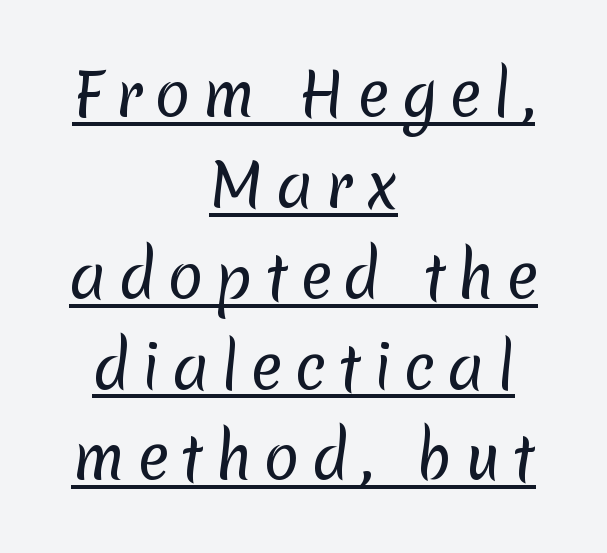
Q: Is the text bold? A: No.
Q: Is the typeface a serif or a sans-serif typeface? A: Sans-serif.
Q: Is the text underlined? A: Yes.
Q: How is the paragraph aligned? A: Centered.
Q: Is the spacing between letters normal or unusually wide? A: Unusually wide.
Q: Is the spacing between lines tight, normal or loose? A: Normal.
Q: Width (condensed, normal, or wide)? A: Normal.
Q: Stroke contrast? A: Low.
Q: x-height? A: Medium.
Q: Monospaced? A: No.
